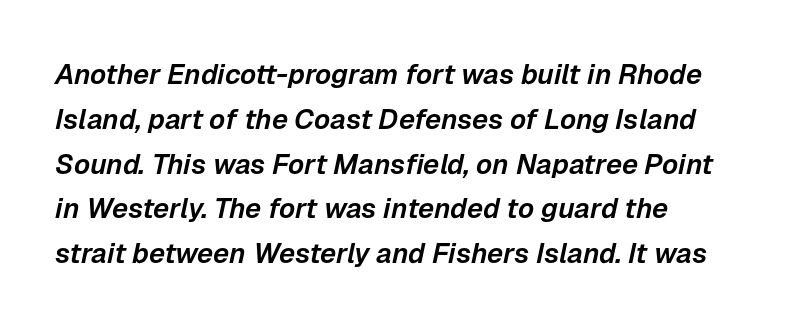
The face used here is proportionally spaced, like ordinary book or web type. Honestly, the letter spacing is just normal — you wouldn't notice it. In CSS terms this would be text-align: left. Each new line begins a customary step beneath the previous one.
